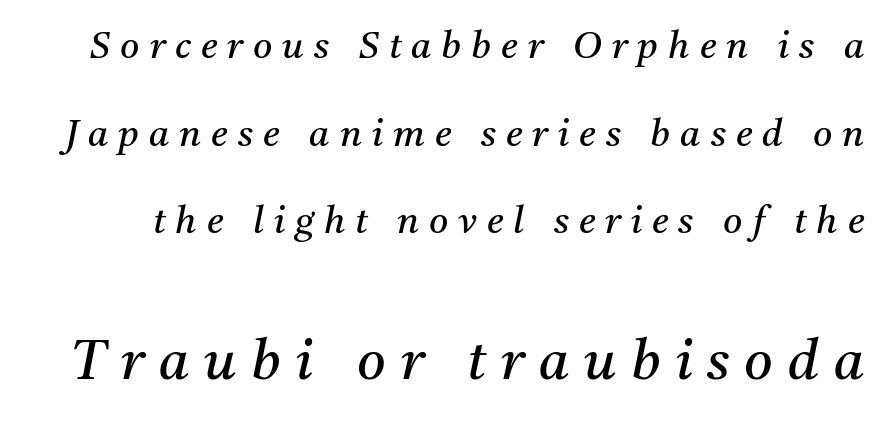
The image shows 55 px regular-weight serif type, italic (leaning right); set loose line spacing (2.37x), unusually wide letter spacing (+0.27 em), not underlined; the second (bottom) block is 1.49x larger; medium stroke contrast and a medium x-height.
